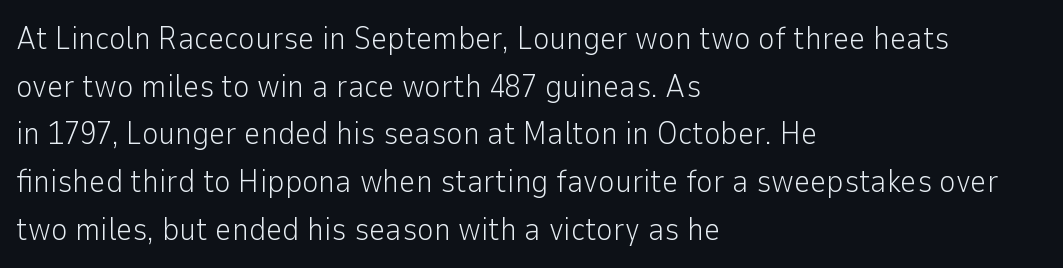
A typesetter would mark this as roman, not italic. One-word summary of the alignment: left. Default kerning and tracking; the words read as compact shapes. Each new line begins a customary step beneath the previous one. Typographically, this falls in the sans-serif category. Here the designer chose a conventional face with non-uniform glyph widths.
